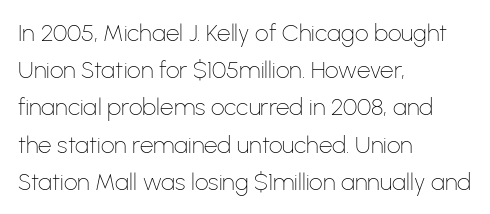
The image shows 24 px text type, upright; set left-aligned, normal line spacing (1.55x), normal letter spacing, not underlined.
